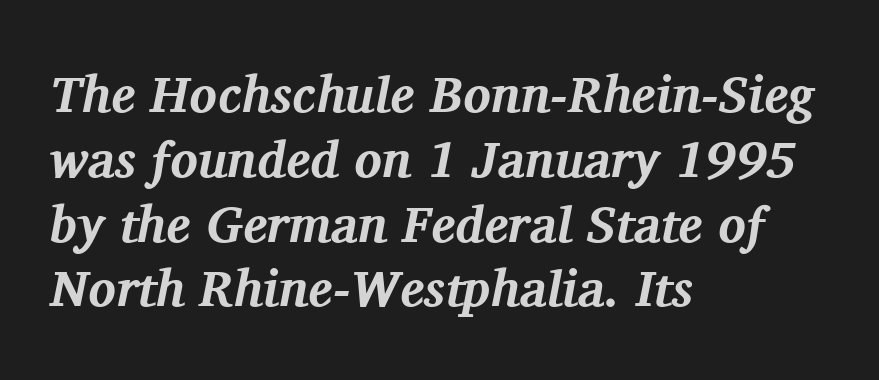
{"serif": "yes", "italic": "yes", "lean": "right", "slant_degrees": 11, "bold": "yes", "weight": "bold", "width": "normal", "stroke_contrast": "medium", "x_height": "medium", "monospaced": "no", "underline": "no", "align": "left", "line_spacing": "normal", "line_spacing_ratio": 1.27, "letter_spacing": "normal", "letter_spacing_em": 0.0, "glyph_px": 51}
